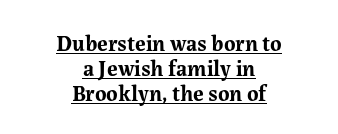
The image shows 22 px bold type, upright; set centered, tight line spacing (1.14x), normal letter spacing, underlined.
